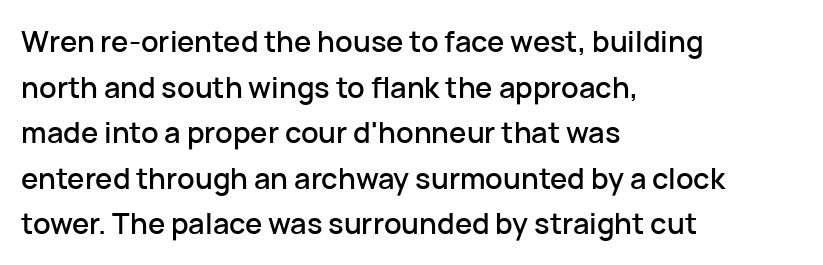
The image shows 29 px sans-serif type, upright; set left-aligned, normal line spacing (1.57x), normal letter spacing, not underlined; low stroke contrast and a medium x-height.
